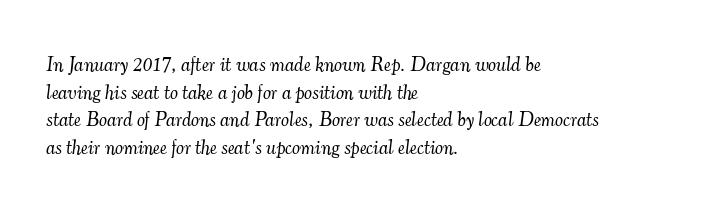
Q: Is the text bold? A: No.
Q: Is the text italic (slanted)? A: Yes, it leans right by about 7 degrees.
Q: Is the text underlined? A: No.
Q: How is the paragraph aligned? A: Left-aligned.
Q: Is the spacing between letters normal or unusually wide? A: Normal.
Q: Is the spacing between lines tight, normal or loose? A: Normal.
